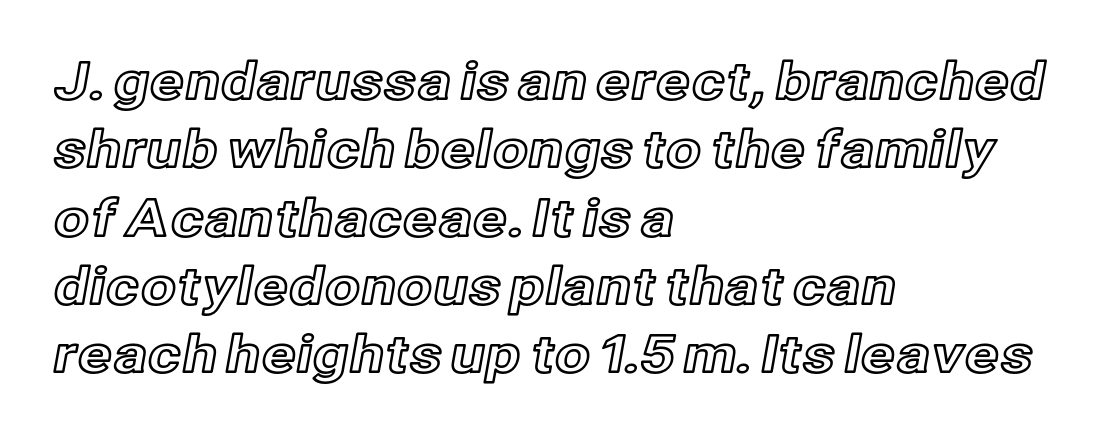
{"width": "normal", "x_height": "medium", "monospaced": "no", "underline": "no", "align": "left", "line_spacing": "normal", "line_spacing_ratio": 1.34, "letter_spacing": "normal", "letter_spacing_em": 0.0, "glyph_px": 51}
